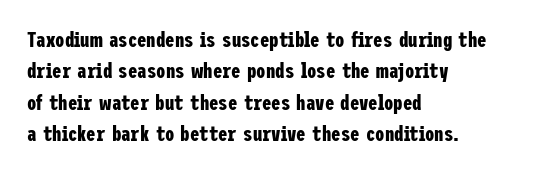
The image shows 21 px bold type, upright; set left-aligned, normal line spacing (1.5x), normal letter spacing, not underlined.
